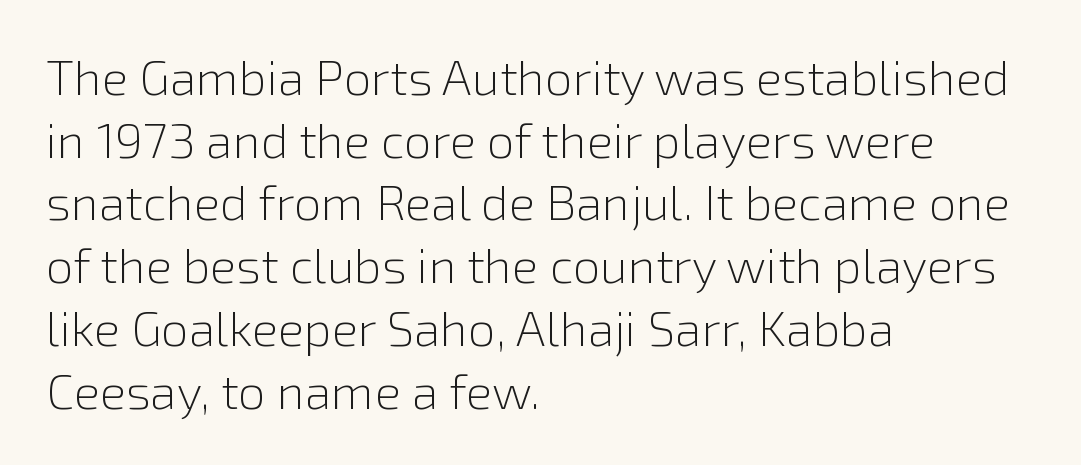
{"serif": "no", "italic": "no", "bold": "no", "weight": "light", "width": "normal", "stroke_contrast": "low", "x_height": "medium", "monospaced": "no", "underline": "no", "align": "left", "line_spacing": "normal", "line_spacing_ratio": 1.28, "letter_spacing": "normal", "letter_spacing_em": 0.0, "glyph_px": 49}
